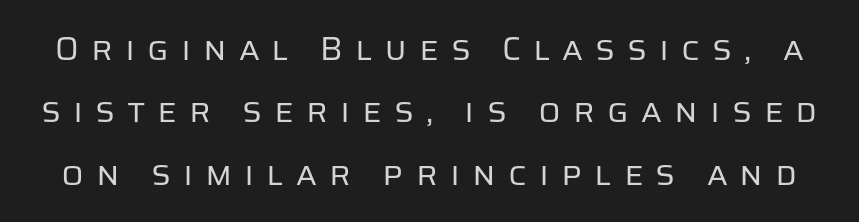
The glyphs are unaccompanied by any horizontal stroke below them. The specimen reads as upright at a glance. The face used here is rendered with a markedly widened letterfit. Classification — sans serif. The face used here is proportionally spaced, like ordinary book or web type. The weight would be labelled regular, book, light, or lighter still.
